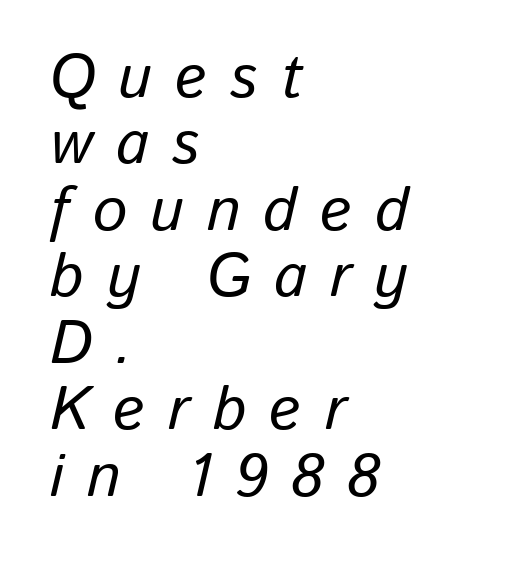
The image shows 61 px text type, italic (leaning right); set left-aligned, tight line spacing (1.09x), unusually wide letter spacing (+0.38 em), not underlined; low stroke contrast and a medium x-height.
